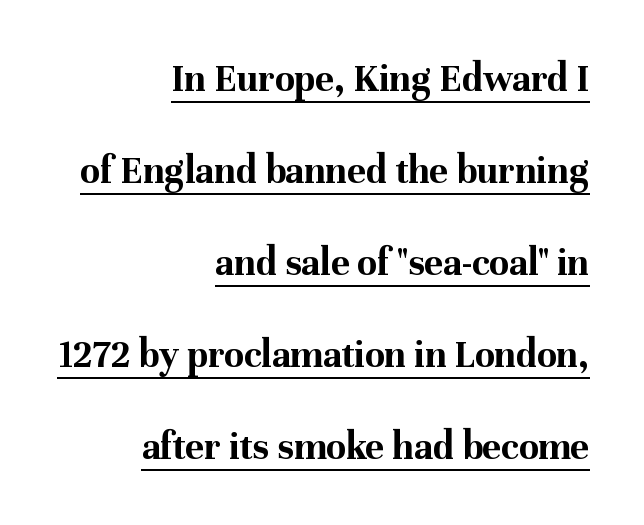
Q: Is the text bold? A: Yes.
Q: Is the text italic (slanted)? A: No, it is upright.
Q: Is the typeface a serif or a sans-serif typeface? A: Serif.
Q: Is the text underlined? A: Yes.
Q: How is the paragraph aligned? A: Right-aligned.
Q: Is the spacing between letters normal or unusually wide? A: Normal.
Q: Is the spacing between lines tight, normal or loose? A: Loose.
Q: Width (condensed, normal, or wide)? A: Normal.
Q: Stroke contrast? A: Medium.
Q: x-height? A: Medium.
Q: Monospaced? A: No.
